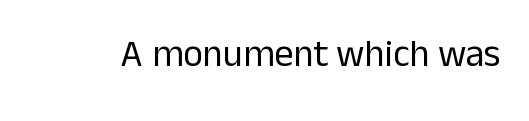
The image shows 38 px regular-weight sans-serif type, upright; set normal letter spacing, not underlined; low stroke contrast and a medium x-height.
